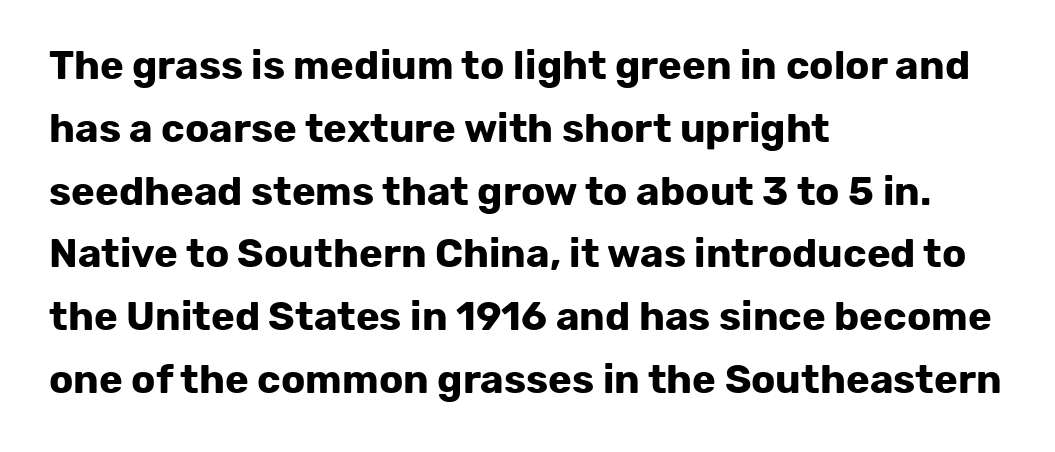
Q: Is the text bold? A: Yes.
Q: Is the text italic (slanted)? A: No, it is upright.
Q: Is the typeface a serif or a sans-serif typeface? A: Sans-serif.
Q: Is the text underlined? A: No.
Q: How is the paragraph aligned? A: Left-aligned.
Q: Is the spacing between letters normal or unusually wide? A: Normal.
Q: Is the spacing between lines tight, normal or loose? A: Normal.
Q: Width (condensed, normal, or wide)? A: Normal.
Q: Stroke contrast? A: Low.
Q: x-height? A: Medium.
Q: Monospaced? A: No.
